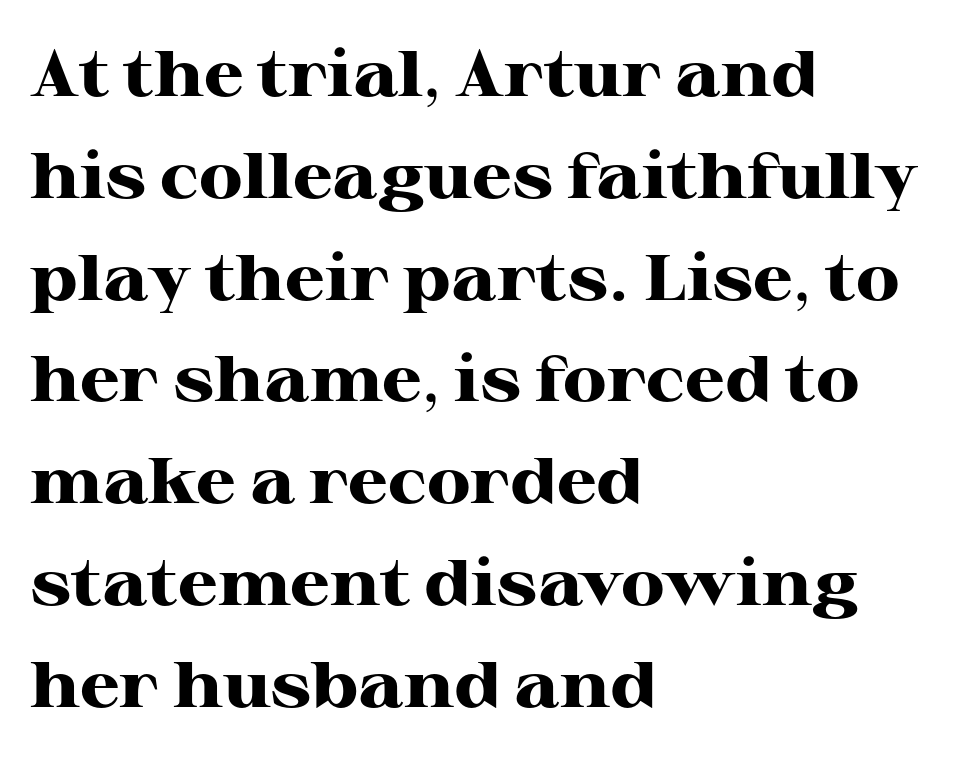
Honestly, the letter spacing is just normal — you wouldn't notice it. These lines were composed using upright roman letters. The passage shown is emphatically bold. Varying glyph widths throughout — classic text-font behaviour. Caption: multi-line text, flush left, ragged right.
